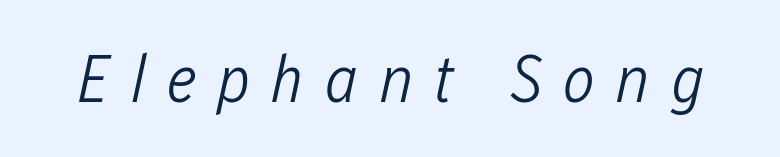
The image shows 68 px light, condensed type, italic (leaning right); set unusually wide letter spacing (+0.3 em), not underlined; low stroke contrast and a medium x-height.
